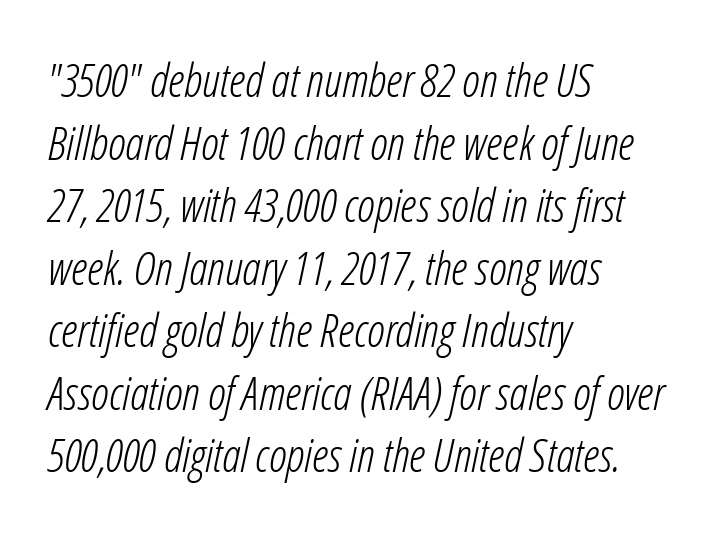
The image shows 46 px light, condensed type, italic (leaning right); set left-aligned, normal line spacing (1.36x), normal letter spacing, not underlined; low stroke contrast and a medium x-height.
